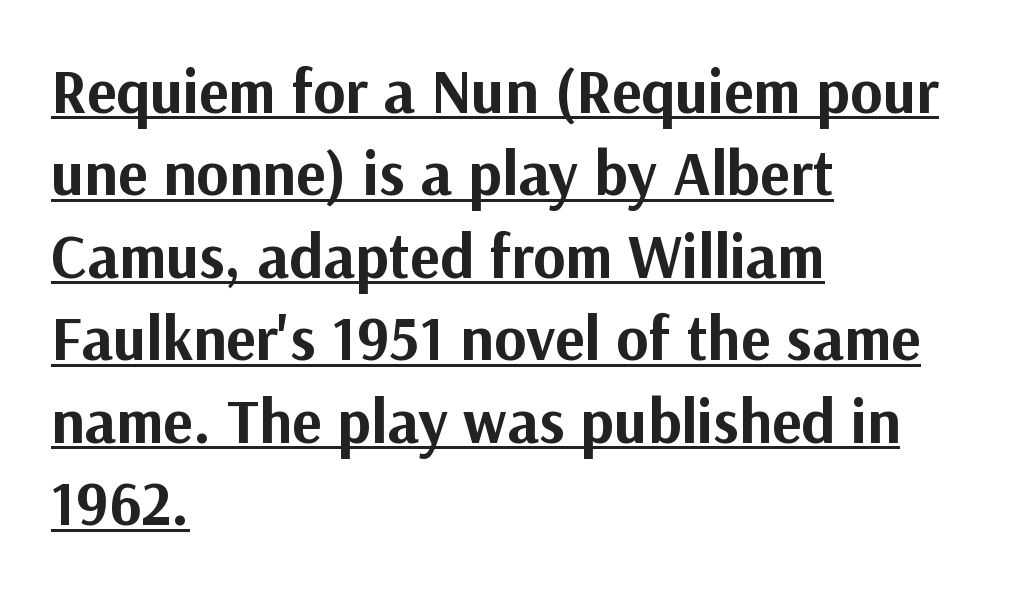
{"serif": "no", "italic": "no", "bold": "yes", "weight": "bold", "width": "normal", "stroke_contrast": "medium", "x_height": "medium", "monospaced": "no", "underline": "yes", "align": "left", "line_spacing": "normal", "line_spacing_ratio": 1.33, "letter_spacing": "normal", "letter_spacing_em": 0.0, "glyph_px": 62}
